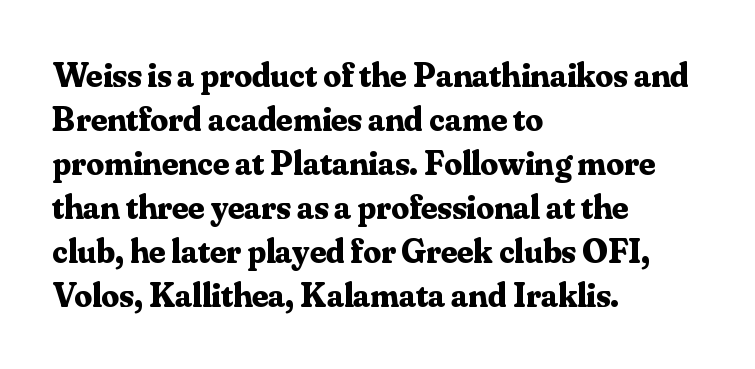
Q: Is the text bold? A: Yes.
Q: Is the text italic (slanted)? A: No, it is upright.
Q: Is the typeface a serif or a sans-serif typeface? A: Serif.
Q: Is the text underlined? A: No.
Q: How is the paragraph aligned? A: Left-aligned.
Q: Is the spacing between letters normal or unusually wide? A: Normal.
Q: Is the spacing between lines tight, normal or loose? A: Normal.
Q: Width (condensed, normal, or wide)? A: Normal.
Q: Stroke contrast? A: Medium.
Q: x-height? A: Small.
Q: Monospaced? A: No.
